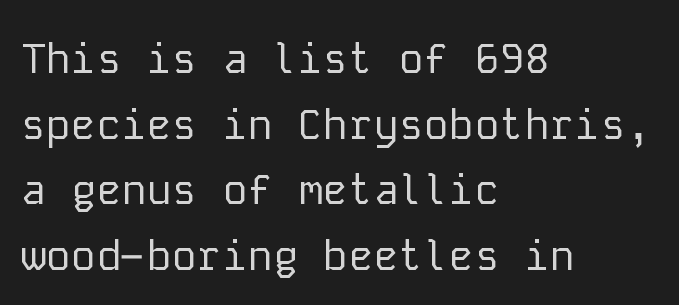
{"serif": "no", "italic": "no", "bold": "no", "weight": "regular", "width": "normal", "stroke_contrast": "low", "x_height": "medium", "monospaced": "yes", "underline": "no", "align": "left", "line_spacing": "normal", "line_spacing_ratio": 1.56, "letter_spacing": "normal", "letter_spacing_em": 0.0, "glyph_px": 42}
